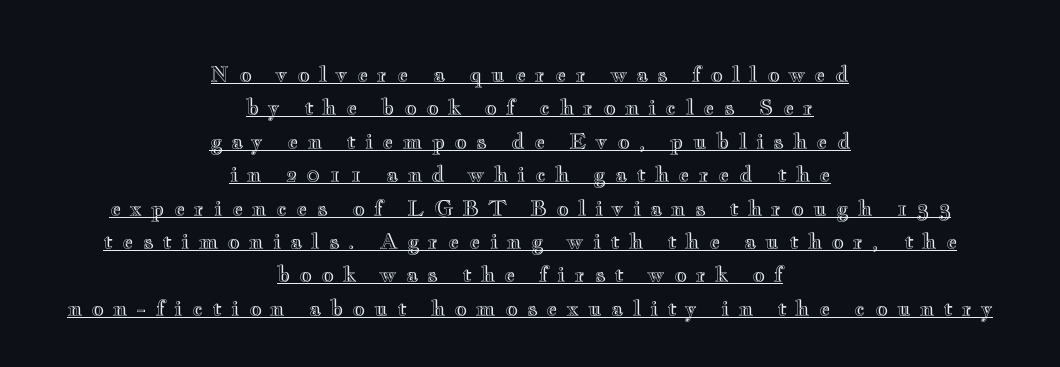
Q: Is the text italic (slanted)? A: No, it is upright.
Q: Is the text underlined? A: Yes.
Q: How is the paragraph aligned? A: Centered.
Q: Is the spacing between letters normal or unusually wide? A: Unusually wide.
Q: Is the spacing between lines tight, normal or loose? A: Normal.
